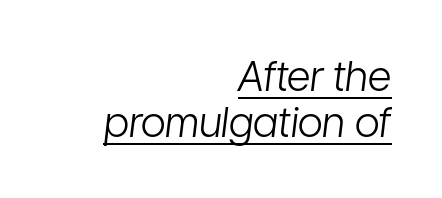
The image shows 41 px light, condensed type, italic (leaning right); set right-aligned, tight line spacing (1.11x), normal letter spacing, underlined; low stroke contrast and a medium x-height.
